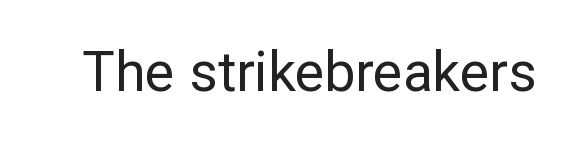
{"serif": "no", "italic": "no", "bold": "no", "weight": "regular", "width": "normal", "stroke_contrast": "low", "x_height": "medium", "monospaced": "no", "underline": "no", "letter_spacing": "normal", "letter_spacing_em": 0.0, "glyph_px": 55}
